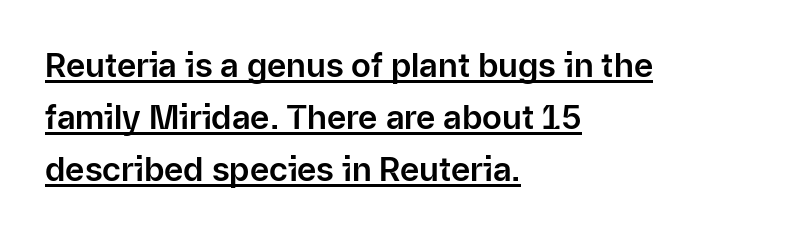
The image shows 33 px sans-serif type, upright; set left-aligned, normal line spacing (1.57x), normal letter spacing, underlined; low stroke contrast and a medium x-height.
